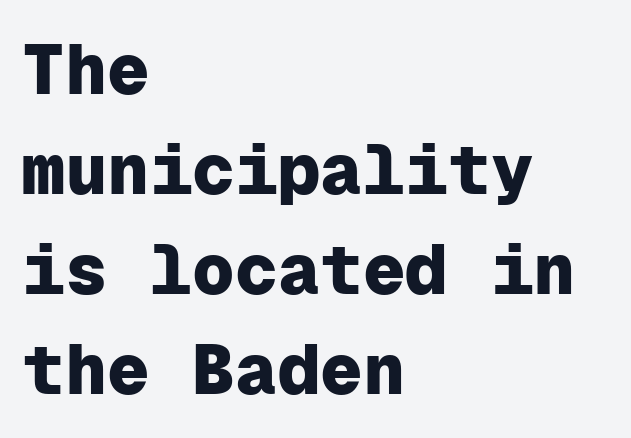
Q: Is the text bold? A: Yes.
Q: Is the text italic (slanted)? A: No, it is upright.
Q: Is the typeface a serif or a sans-serif typeface? A: Sans-serif.
Q: Is the text underlined? A: No.
Q: How is the paragraph aligned? A: Left-aligned.
Q: Is the spacing between letters normal or unusually wide? A: Normal.
Q: Is the spacing between lines tight, normal or loose? A: Normal.
Q: Width (condensed, normal, or wide)? A: Normal.
Q: Stroke contrast? A: Low.
Q: x-height? A: Medium.
Q: Monospaced? A: Yes.
